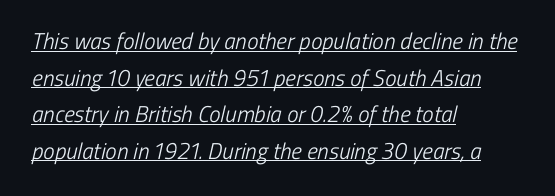
The passage shown stacks its lines at a standard gap. Line starts are locked; line ends wander. Short note: letters normally spaced. The passage shown is not bold in any degree. A typographer would call this underscored text.
